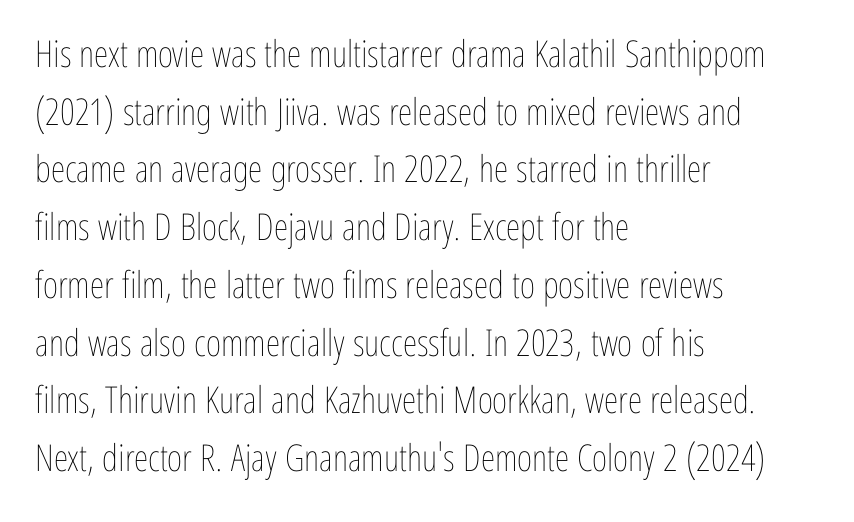
Q: Is the text bold? A: No.
Q: Is the text italic (slanted)? A: No, it is upright.
Q: Is the text underlined? A: No.
Q: How is the paragraph aligned? A: Left-aligned.
Q: Is the spacing between letters normal or unusually wide? A: Normal.
Q: Is the spacing between lines tight, normal or loose? A: Normal.
Q: Width (condensed, normal, or wide)? A: Condensed.
Q: Stroke contrast? A: Low.
Q: x-height? A: Medium.
Q: Monospaced? A: No.
